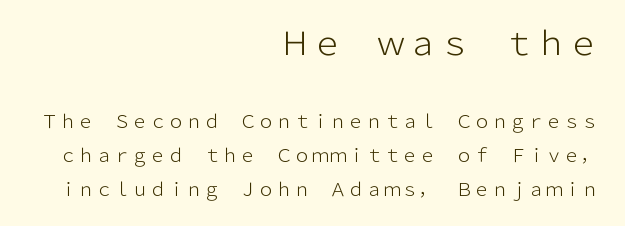
{"serif": "no", "italic": "no", "bold": "no", "weight": "light", "width": "normal", "stroke_contrast": "low", "x_height": "medium", "monospaced": "no", "underline": "no", "align": "right", "line_spacing_ratio": 1.89, "letter_spacing": "normal", "letter_spacing_em": 0.0, "larger_block": "first", "size_ratio": 1.78, "glyph_px": 32}
